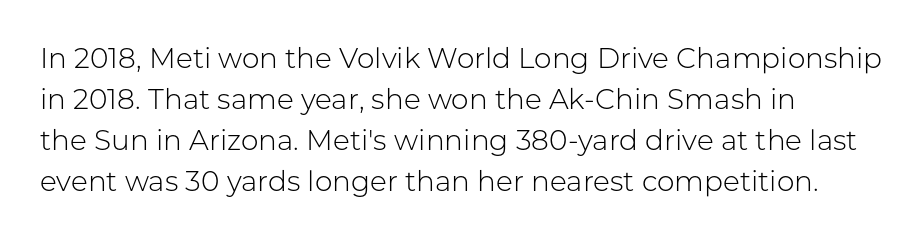
Words appear dense and cohesive because spacing is normal. Line beginnings align vertically; line endings do not. Baseline-to-baseline distance is the conventional proportion of letter height. Stroke thickness stays within the range of a standard reading face or lighter. The glyphs in this specimen are sans serif. The space beneath each line is pristine and unruled.
